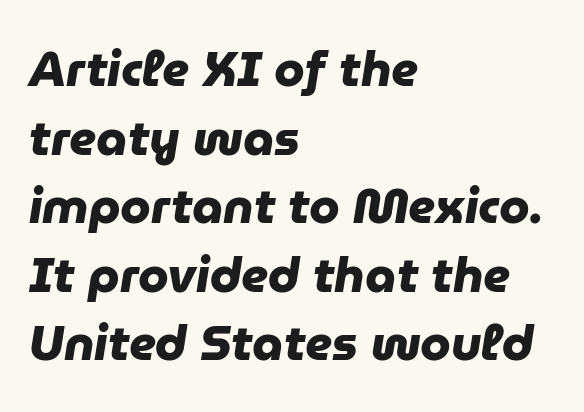
Q: Is the text bold? A: Yes.
Q: Is the typeface a serif or a sans-serif typeface? A: Sans-serif.
Q: Is the text underlined? A: No.
Q: How is the paragraph aligned? A: Left-aligned.
Q: Is the spacing between letters normal or unusually wide? A: Normal.
Q: Is the spacing between lines tight, normal or loose? A: Normal.
Q: Width (condensed, normal, or wide)? A: Normal.
Q: Stroke contrast? A: Low.
Q: x-height? A: Medium.
Q: Monospaced? A: No.
